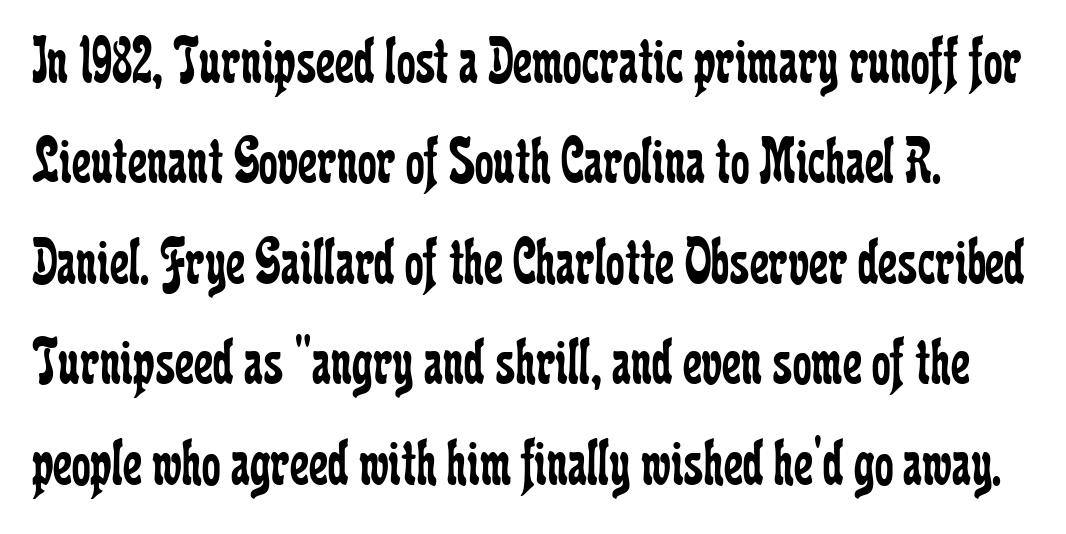
Q: Is the text bold? A: No.
Q: Is the text italic (slanted)? A: No, it is upright.
Q: Is the typeface a serif or a sans-serif typeface? A: Serif.
Q: Is the text underlined? A: No.
Q: Is the spacing between letters normal or unusually wide? A: Normal.
Q: Is the spacing between lines tight, normal or loose? A: Normal.
Q: Width (condensed, normal, or wide)? A: Condensed.
Q: Stroke contrast? A: Low.
Q: x-height? A: Medium.
Q: Monospaced? A: No.
